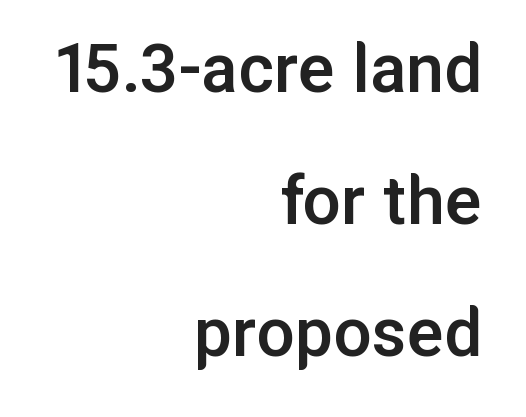
The image shows 76 px semibold sans-serif type, upright; set right-aligned, line spacing 1.74x, normal letter spacing, not underlined; low stroke contrast and a medium x-height.
